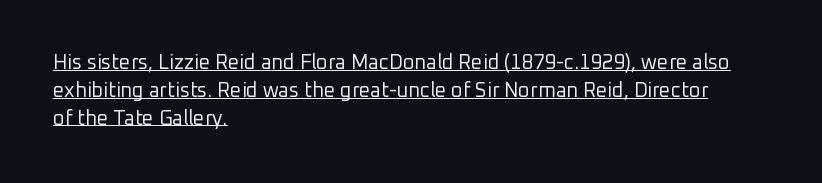
The image shows 20 px text type, upright; set left-aligned, normal line spacing (1.39x), normal letter spacing, underlined.
